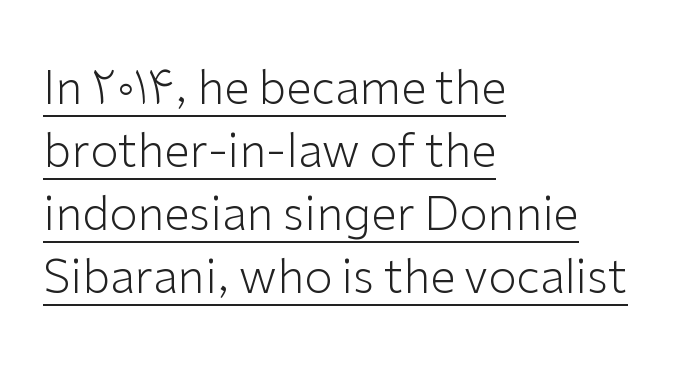
{"serif": "no", "italic": "no", "bold": "no", "weight": "light", "width": "normal", "stroke_contrast": "low", "x_height": "medium", "monospaced": "no", "underline": "yes", "align": "left", "line_spacing": "normal", "line_spacing_ratio": 1.37, "letter_spacing": "normal", "letter_spacing_em": 0.0, "glyph_px": 46}
